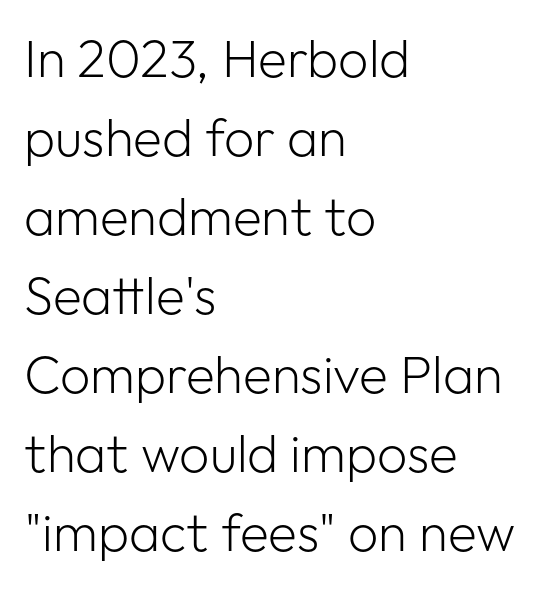
{"serif": "no", "italic": "no", "bold": "no", "weight": "light", "width": "normal", "stroke_contrast": "low", "x_height": "medium", "monospaced": "no", "underline": "no", "align": "left", "line_spacing": "normal", "line_spacing_ratio": 1.49, "letter_spacing": "normal", "letter_spacing_em": 0.0, "glyph_px": 53}
